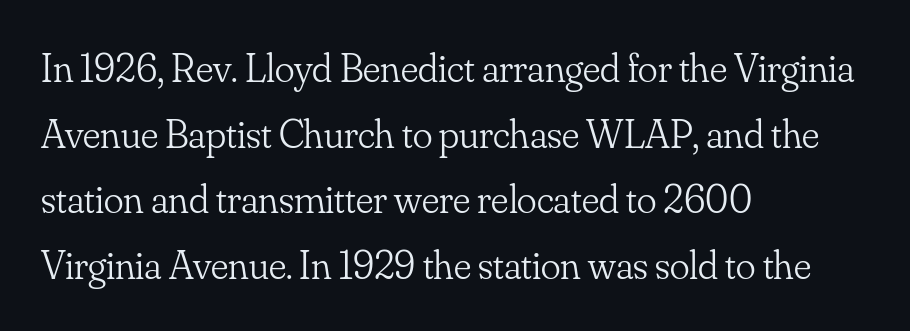
Q: Is the text bold? A: No.
Q: Is the text italic (slanted)? A: No, it is upright.
Q: Is the typeface a serif or a sans-serif typeface? A: Serif.
Q: Is the text underlined? A: No.
Q: How is the paragraph aligned? A: Left-aligned.
Q: Is the spacing between letters normal or unusually wide? A: Normal.
Q: Is the spacing between lines tight, normal or loose? A: Normal.
Q: Width (condensed, normal, or wide)? A: Normal.
Q: Stroke contrast? A: Low.
Q: x-height? A: Small.
Q: Monospaced? A: No.
